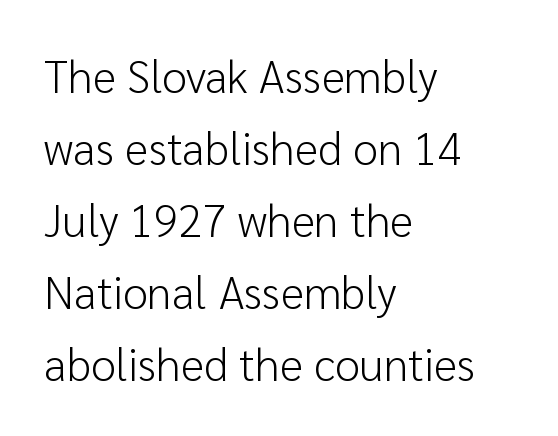
The image shows 45 px light sans-serif type, upright; set left-aligned, normal line spacing (1.6x), normal letter spacing, not underlined; low stroke contrast and a medium x-height.
